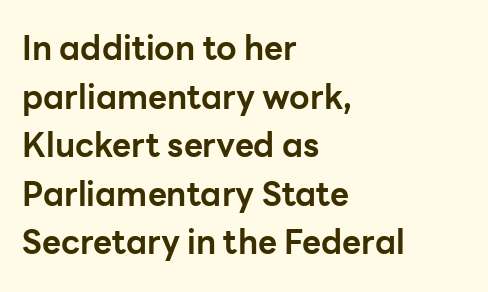
Note: no serifs on the glyphs. The letters stand straight up with perfectly vertical stems. Weight check: bold — yes, fully. The letters advance in unequal steps, a hallmark of proportional type.
